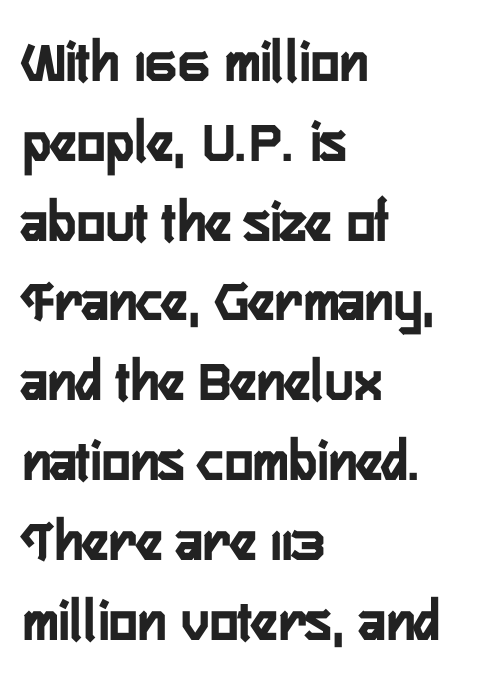
Note: no serifs on the glyphs. The rendering uses natural spacing where letterforms have individual widths. Ordinary non-slanted type is in use. Baseline-to-baseline distance is the conventional proportion of letter height. All the whitespace from short lines collects on the right.
